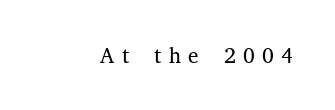
Q: Is the text bold? A: No.
Q: Is the text italic (slanted)? A: No, it is upright.
Q: Is the text underlined? A: No.
Q: Is the spacing between letters normal or unusually wide? A: Unusually wide.
